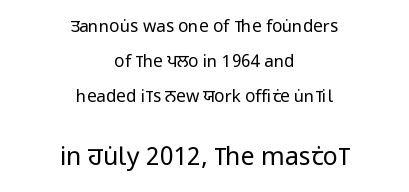
A great deal of white space separates one row of letters from the next. The horizontal fit of the characters is conventional and even. If you drew a line through each stem, it would be perfectly vertical. The text block is weighted toward neither margin, spreading evenly from the middle. This is not heavy type; no bold has been used.
